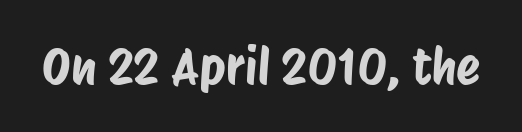
Q: Is the typeface a serif or a sans-serif typeface? A: Sans-serif.
Q: Is the text underlined? A: No.
Q: Is the spacing between letters normal or unusually wide? A: Normal.
Q: Width (condensed, normal, or wide)? A: Condensed.
Q: Stroke contrast? A: Low.
Q: x-height? A: Large.
Q: Monospaced? A: No.
